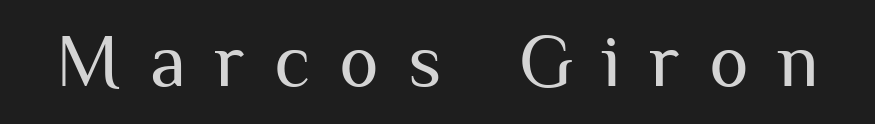
Q: Is the text bold? A: No.
Q: Is the text italic (slanted)? A: No, it is upright.
Q: Is the typeface a serif or a sans-serif typeface? A: Sans-serif.
Q: Is the text underlined? A: No.
Q: Is the spacing between letters normal or unusually wide? A: Unusually wide.
Q: Width (condensed, normal, or wide)? A: Normal.
Q: Stroke contrast? A: Medium.
Q: x-height? A: Medium.
Q: Monospaced? A: No.
